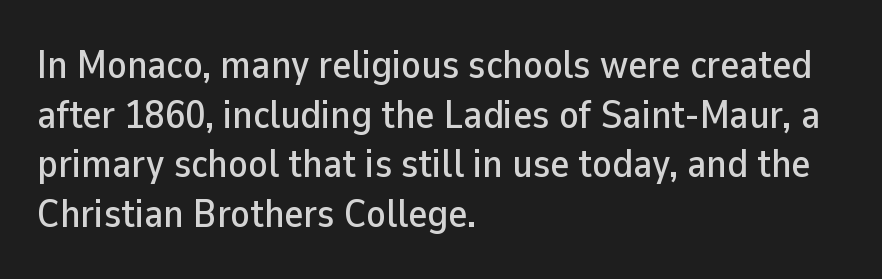
The passage shown is typed in a proportional face where columns would drift. Any mark beneath the type? The region is blank. The lines in this sample share a left origin and differ only in where they stop. Look at the bottom of the vertical strokes: they stop flat, with no serifs. Ascenders rise straight up at ninety degrees.
